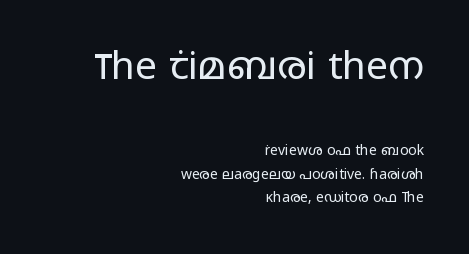
Visually, the top section dominates because its glyphs are scaled up. A typesetter would call this proportional, since set widths differ per character. The typography opts for an upright posture over an oblique one. Students, note that the glyphs here touch the page at normal intervals. A student would call this right alignment; a typographer would say flush right, rag left. Weight class: somewhere from thin through regular.
